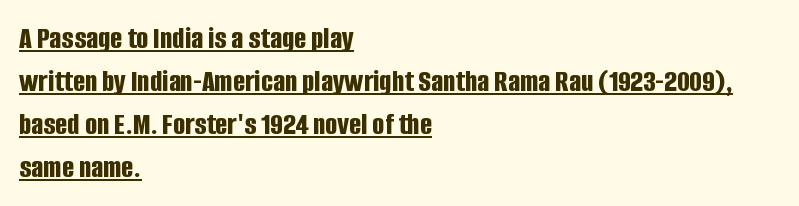
The image shows 32 px bold, condensed sans-serif type, upright; set left-aligned, normal line spacing (1.34x), normal letter spacing, underlined; low stroke contrast and a large x-height.
